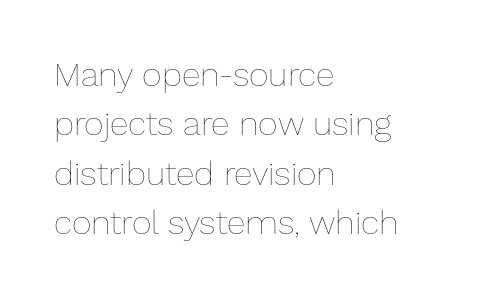
Q: Is the text bold? A: No.
Q: Is the text italic (slanted)? A: No, it is upright.
Q: Is the text underlined? A: No.
Q: How is the paragraph aligned? A: Left-aligned.
Q: Is the spacing between letters normal or unusually wide? A: Normal.
Q: Is the spacing between lines tight, normal or loose? A: Normal.
Q: Width (condensed, normal, or wide)? A: Normal.
Q: Stroke contrast? A: Low.
Q: x-height? A: Medium.
Q: Monospaced? A: No.
